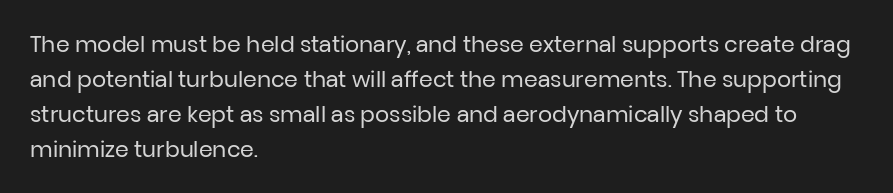
The image shows 22 px text type, upright; set left-aligned, normal line spacing (1.59x), normal letter spacing, not underlined.
